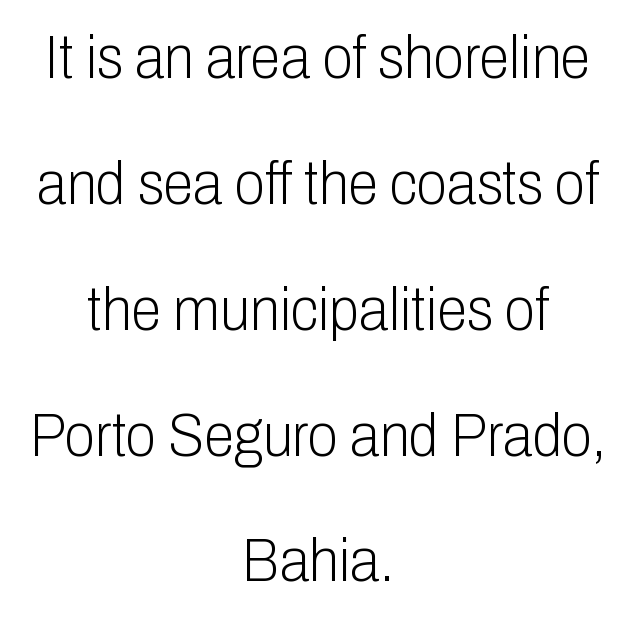
The image shows 62 px light, condensed sans-serif type, upright; set centered, loose line spacing (2.03x), normal letter spacing, not underlined; low stroke contrast and a medium x-height.
